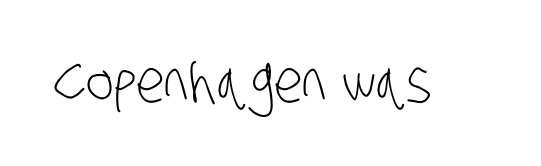
Q: Is the text bold? A: No.
Q: Is the typeface a serif or a sans-serif typeface? A: Sans-serif.
Q: Is the text underlined? A: No.
Q: Is the spacing between letters normal or unusually wide? A: Normal.
Q: Width (condensed, normal, or wide)? A: Condensed.
Q: Stroke contrast? A: Low.
Q: x-height? A: Large.
Q: Monospaced? A: No.
